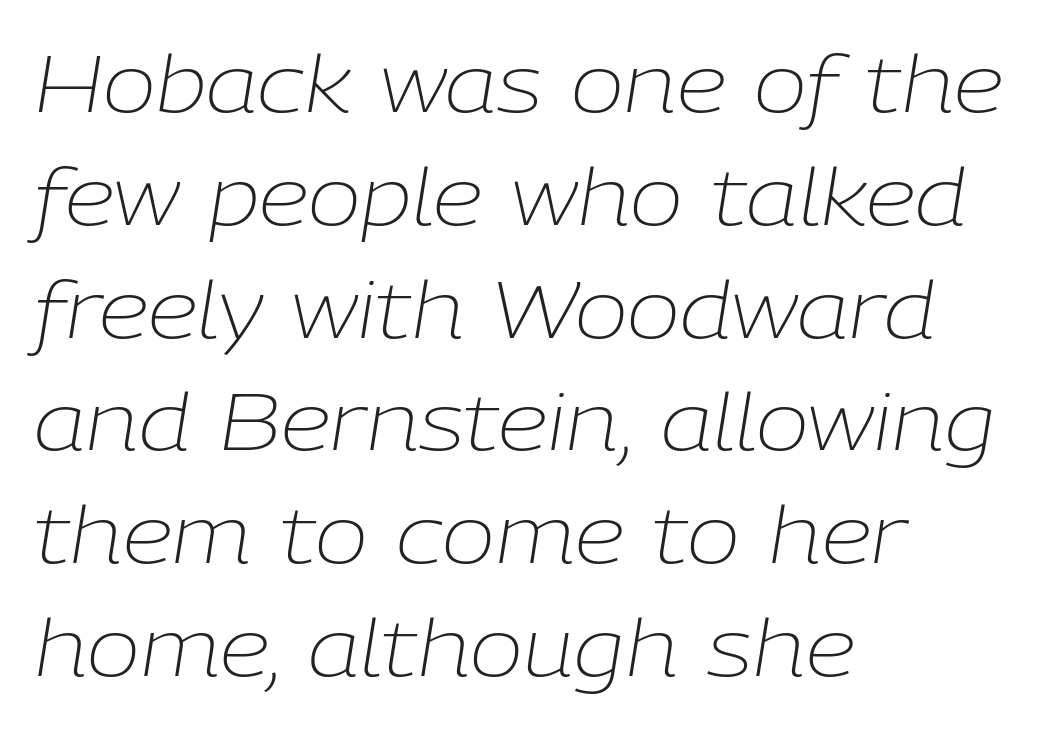
The image shows 80 px light type, italic (leaning right); set left-aligned, normal line spacing (1.41x), normal letter spacing, not underlined; low stroke contrast and a medium x-height.
